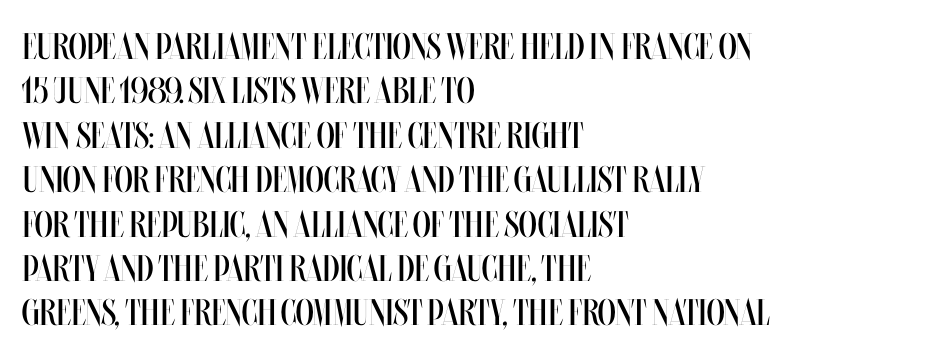
The image shows 37 px regular-weight, condensed type, upright; set left-aligned, line spacing 1.2x, normal letter spacing, not underlined; medium stroke contrast and a large x-height.
